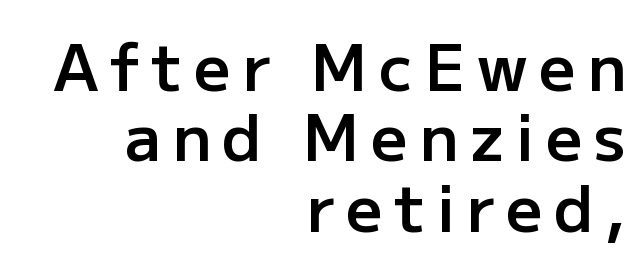
In terms of leading, this rendering errs on the cramped side. It's the straight-up-and-down kind of type. These lines stack with their right ends in a neat column. This is sans-serif lettering, the kind often seen on screens and signage. On the weight axis this lands at semibold, roughly 600. The rendering uses natural spacing where letterforms have individual widths.
